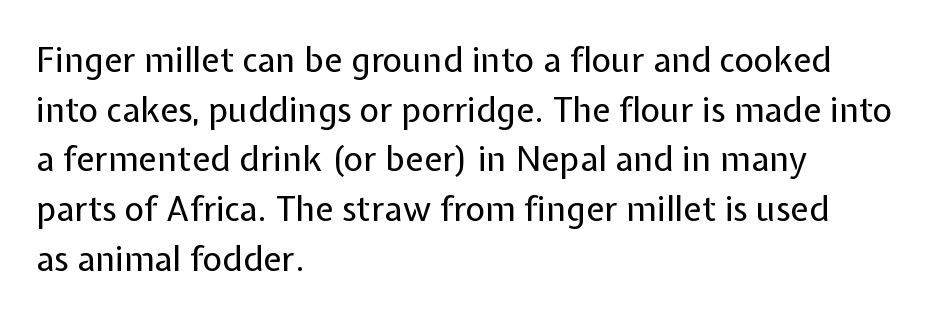
Q: Is the text bold? A: No.
Q: Is the text italic (slanted)? A: No, it is upright.
Q: Is the typeface a serif or a sans-serif typeface? A: Sans-serif.
Q: Is the text underlined? A: No.
Q: How is the paragraph aligned? A: Left-aligned.
Q: Is the spacing between letters normal or unusually wide? A: Normal.
Q: Is the spacing between lines tight, normal or loose? A: Normal.
Q: Width (condensed, normal, or wide)? A: Normal.
Q: Stroke contrast? A: Low.
Q: x-height? A: Medium.
Q: Monospaced? A: No.
